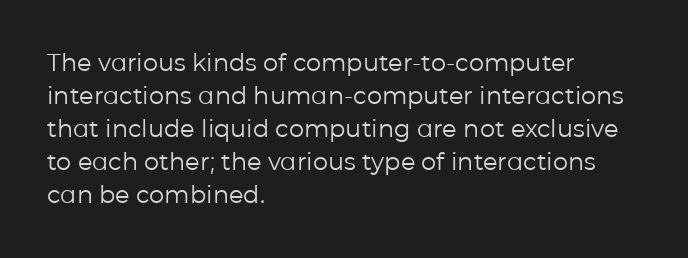
The image shows 24 px text type, upright; set left-aligned, normal line spacing (1.38x), normal letter spacing, not underlined.
